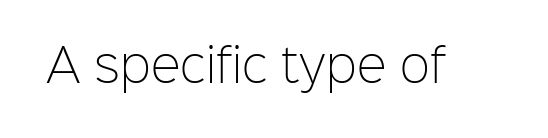
The image shows 45 px light sans-serif type, upright; set normal letter spacing, not underlined; low stroke contrast and a medium x-height.
